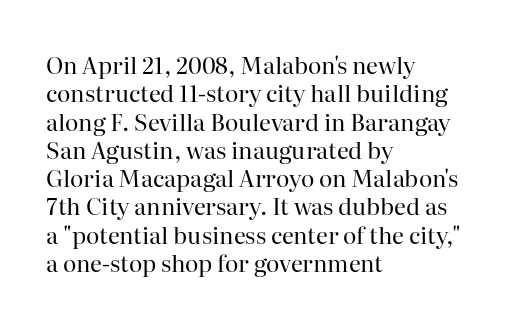
Q: Is the text bold? A: No.
Q: Is the text italic (slanted)? A: No, it is upright.
Q: Is the text underlined? A: No.
Q: How is the paragraph aligned? A: Left-aligned.
Q: Is the spacing between letters normal or unusually wide? A: Normal.
